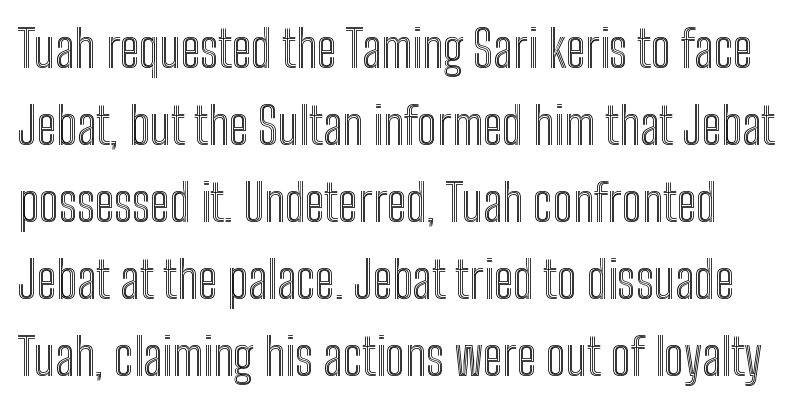
The image shows 50 px condensed type, upright; set normal line spacing (1.54x), normal letter spacing, not underlined; a medium x-height.
